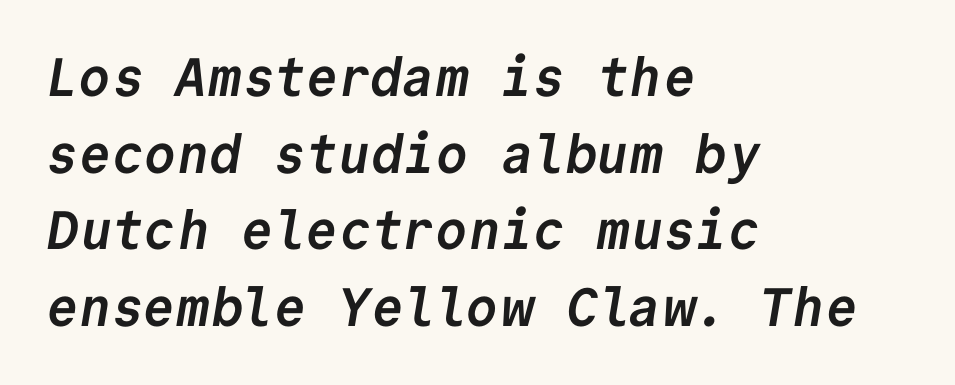
The passage shown is not underscored anywhere. Letterform terminals end flat and unadorned throughout the passage. A classic flush-left, rag-right setting is used for this passage. The lines sit at an ordinary, default distance from one another. Summary of weight: heavy, a full bold.
